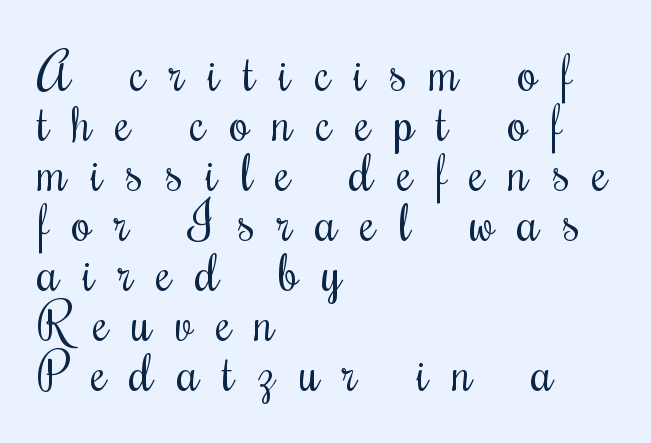
The image shows 51 px regular-weight, condensed type; set left-aligned, tight line spacing (0.98x), unusually wide letter spacing (+0.46 em), not underlined; medium stroke contrast and a small x-height.
